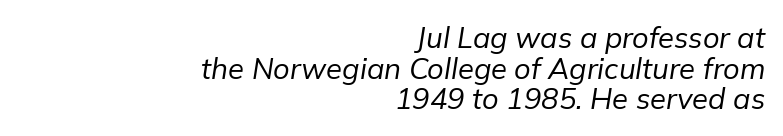
Q: Is the text bold? A: No.
Q: Is the text italic (slanted)? A: Yes, it leans right by about 9 degrees.
Q: Is the text underlined? A: No.
Q: How is the paragraph aligned? A: Right-aligned.
Q: Is the spacing between letters normal or unusually wide? A: Normal.
Q: Is the spacing between lines tight, normal or loose? A: Tight.
Q: Width (condensed, normal, or wide)? A: Normal.
Q: Stroke contrast? A: Low.
Q: x-height? A: Medium.
Q: Monospaced? A: No.
